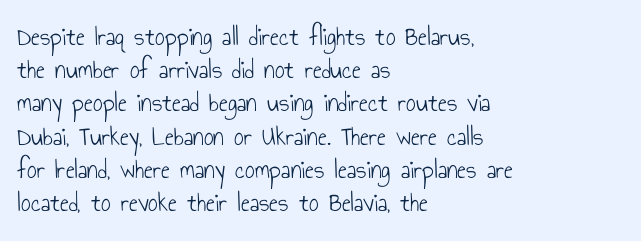
{"italic": "no", "bold": "no", "underline": "no", "align": "left", "line_spacing_ratio": 1.23, "letter_spacing": "normal", "letter_spacing_em": 0.0, "glyph_px": 27}
